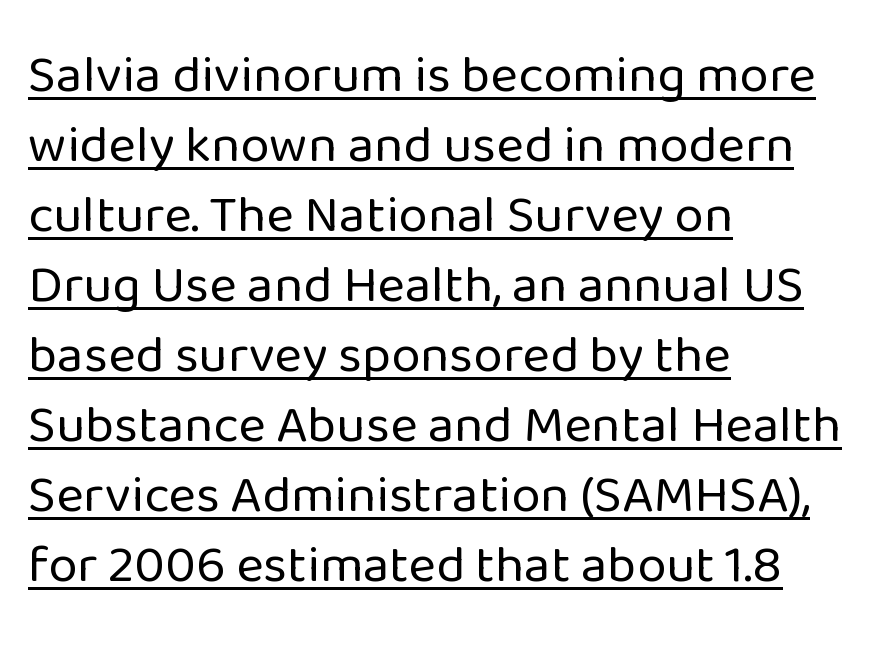
Looks like regular typesetting: each glyph gets only the width it needs. In CSS terms this would be text-align: left. Observe the absence of serifs on each vertical stroke in this sample. What's the leading like? Ordinary, nothing unusual.
